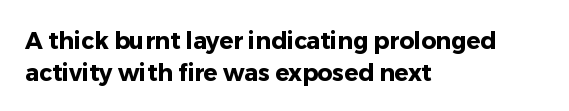
{"italic": "no", "bold": "yes", "underline": "no", "align": "left", "line_spacing": "normal", "line_spacing_ratio": 1.37, "letter_spacing": "normal", "letter_spacing_em": 0.0, "glyph_px": 23}
